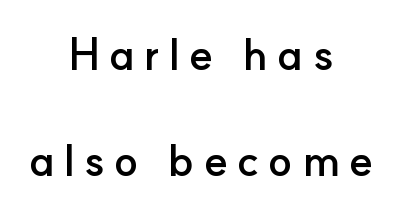
The image shows 44 px semibold sans-serif type, upright; set centered, loose line spacing (2.41x), unusually wide letter spacing (+0.21 em), not underlined; low stroke contrast and a small x-height.
